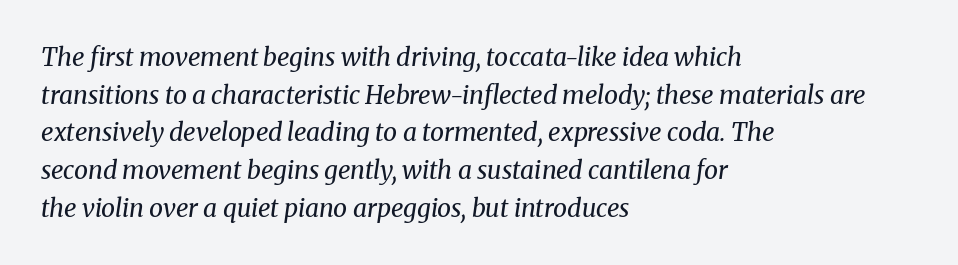
{"italic": "yes", "lean": "right", "slant_degrees": 8, "bold": "no", "underline": "no", "align": "left", "line_spacing": "normal", "line_spacing_ratio": 1.51, "letter_spacing": "normal", "letter_spacing_em": 0.0, "glyph_px": 25}
